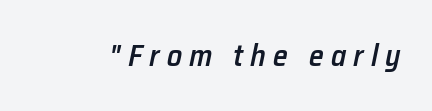
Q: Is the text bold? A: Semi-bold.
Q: Is the text italic (slanted)? A: Yes, it leans right by about 12 degrees.
Q: Is the text underlined? A: No.
Q: Is the spacing between letters normal or unusually wide? A: Unusually wide.
Q: Width (condensed, normal, or wide)? A: Normal.
Q: Stroke contrast? A: Low.
Q: x-height? A: Medium.
Q: Monospaced? A: No.
